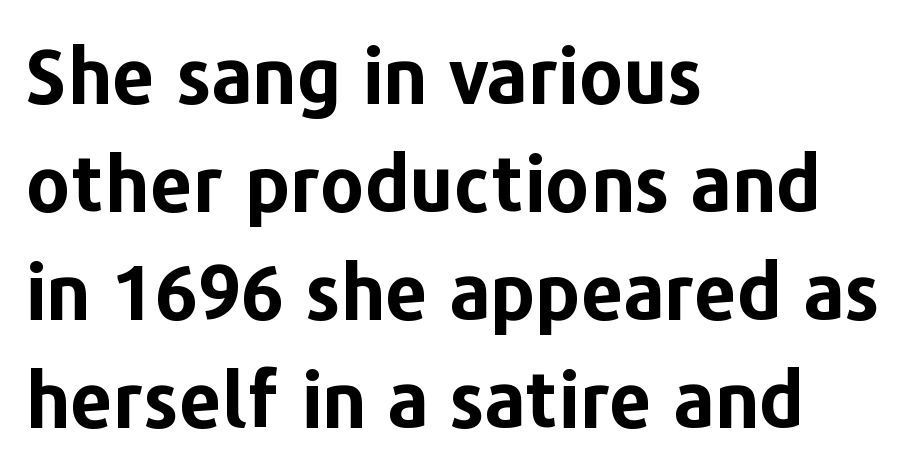
The image shows 76 px bold sans-serif type, upright; set left-aligned, normal line spacing (1.42x), normal letter spacing, not underlined; low stroke contrast and a medium x-height.
